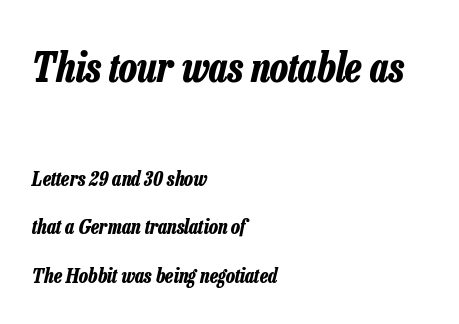
{"italic": "yes", "lean": "right", "slant_degrees": 13, "bold": "yes", "weight": "bold", "width": "condensed", "stroke_contrast": "low", "x_height": "medium", "monospaced": "no", "underline": "no", "align": "left", "line_spacing": "loose", "line_spacing_ratio": 2.42, "letter_spacing": "normal", "letter_spacing_em": 0.0, "larger_block": "first", "size_ratio": 2.0, "glyph_px": 40}
